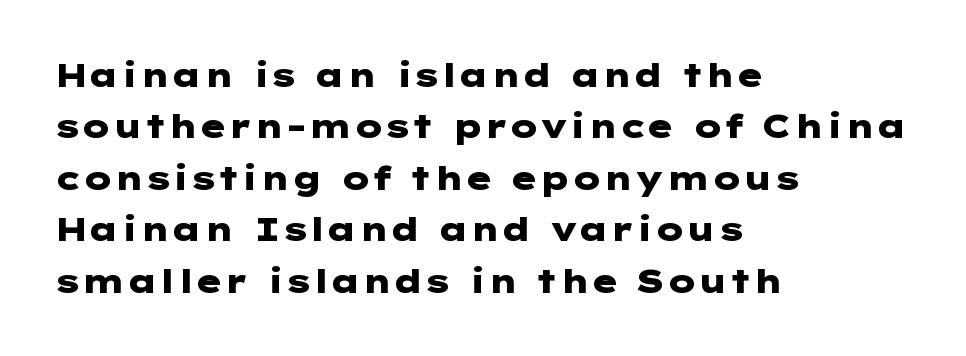
Q: Is the text bold? A: Yes.
Q: Is the text italic (slanted)? A: No, it is upright.
Q: Is the typeface a serif or a sans-serif typeface? A: Sans-serif.
Q: Is the text underlined? A: No.
Q: How is the paragraph aligned? A: Left-aligned.
Q: Is the spacing between letters normal or unusually wide? A: Normal.
Q: Is the spacing between lines tight, normal or loose? A: Normal.
Q: Width (condensed, normal, or wide)? A: Wide.
Q: Stroke contrast? A: Low.
Q: x-height? A: Medium.
